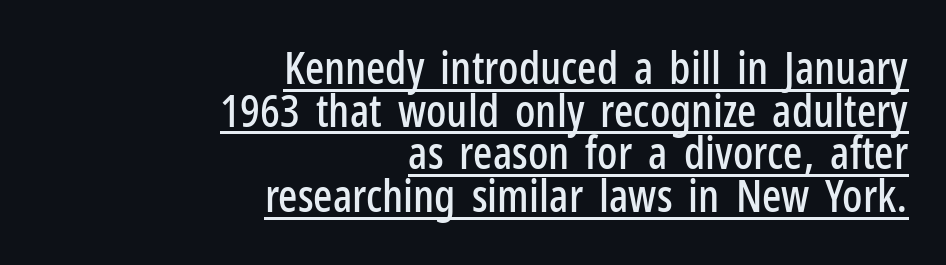
Q: Is the text italic (slanted)? A: No, it is upright.
Q: Is the typeface a serif or a sans-serif typeface? A: Sans-serif.
Q: Is the text underlined? A: Yes.
Q: How is the paragraph aligned? A: Right-aligned.
Q: Is the spacing between letters normal or unusually wide? A: Normal.
Q: Is the spacing between lines tight, normal or loose? A: Tight.
Q: Width (condensed, normal, or wide)? A: Condensed.
Q: Stroke contrast? A: Low.
Q: x-height? A: Medium.
Q: Monospaced? A: No.
